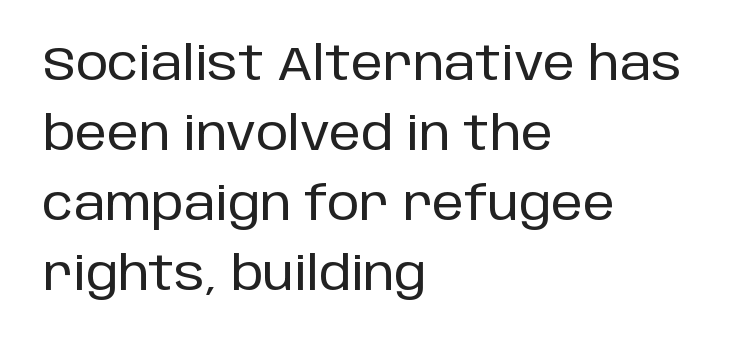
Where is the straight margin? On the left. It's the straight-up-and-down kind of type. The foot of each line stays bare and open. The letterforms sit shoulder to shoulder at normal distance. Baseline-to-baseline distance is the conventional proportion of letter height. Varying glyph widths throughout — classic text-font behaviour.
